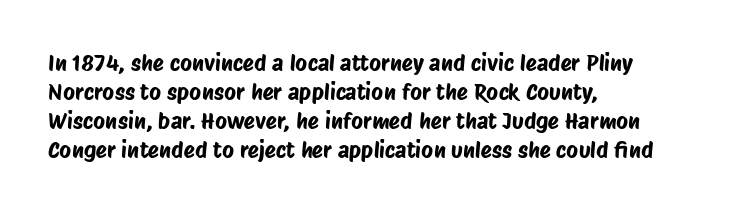
Glyph-to-glyph distance matches everyday printed text. Short and long lines alike share a common starting point at left. Check the space under the baseline: it is left empty. These lines sit exactly where default settings would place them.
